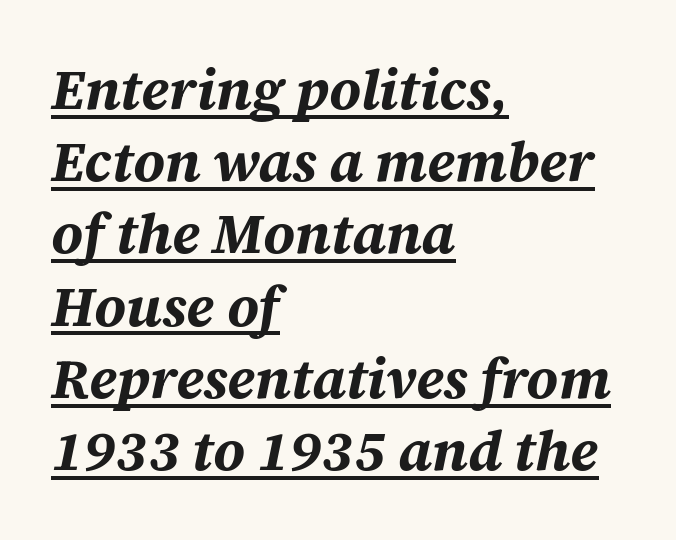
Q: Is the text bold? A: Yes.
Q: Is the text italic (slanted)? A: Yes, it leans right by about 12 degrees.
Q: Is the text underlined? A: Yes.
Q: How is the paragraph aligned? A: Left-aligned.
Q: Is the spacing between letters normal or unusually wide? A: Normal.
Q: Is the spacing between lines tight, normal or loose? A: Normal.
Q: Width (condensed, normal, or wide)? A: Normal.
Q: Stroke contrast? A: Medium.
Q: x-height? A: Large.
Q: Monospaced? A: No.
